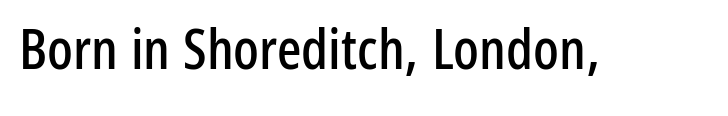
{"serif": "no", "italic": "no", "width": "condensed", "stroke_contrast": "low", "x_height": "medium", "monospaced": "no", "underline": "no", "letter_spacing": "normal", "letter_spacing_em": 0.0, "glyph_px": 57}
